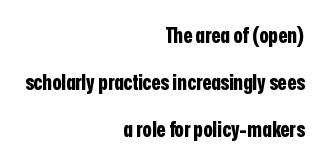
Interline gaps are noticeably wide in this sample. The glyphs are unaccompanied by any horizontal stroke below them. Compared with a flush-left layout, this one pins lines to the opposite, right side. Words appear dense and cohesive because spacing is normal. Designer's note — italics off, roman on.
